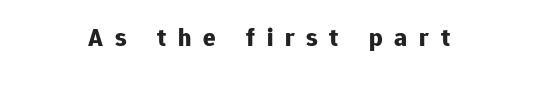
{"italic": "no", "bold": "yes", "underline": "no", "letter_spacing": "wide", "letter_spacing_em": 0.45, "glyph_px": 26}
